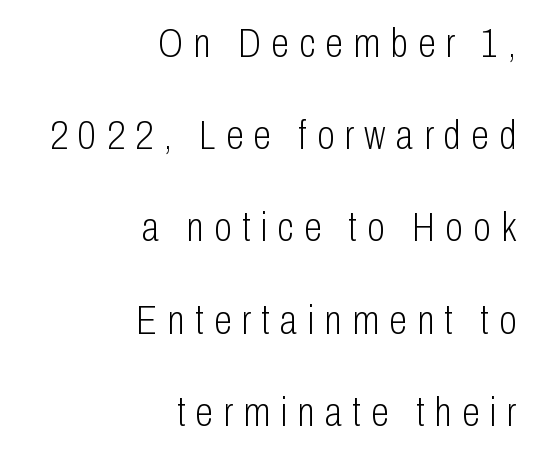
{"serif": "no", "italic": "no", "bold": "no", "weight": "light", "width": "condensed", "stroke_contrast": "low", "x_height": "medium", "monospaced": "no", "underline": "no", "align": "right", "line_spacing": "loose", "line_spacing_ratio": 2.25, "letter_spacing": "wide", "letter_spacing_em": 0.25, "glyph_px": 41}
